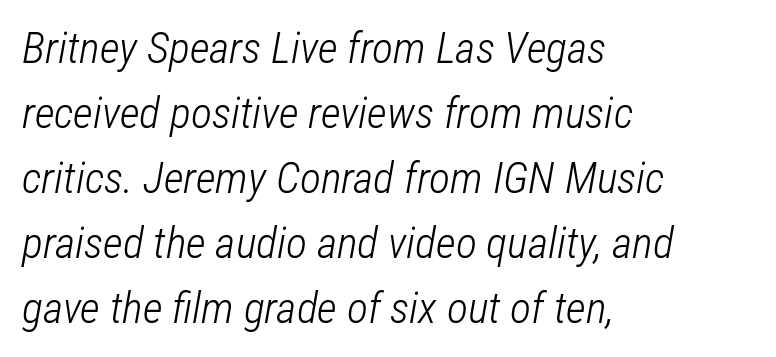
Vertical spacing — default. The rendering uses natural spacing where letterforms have individual widths. A bare baseline throughout the passage. The font's italic variant was chosen for this text. Compared with a typical body face, this is equally light or lighter still. This sample uses plain, unmodified letter spacing.
